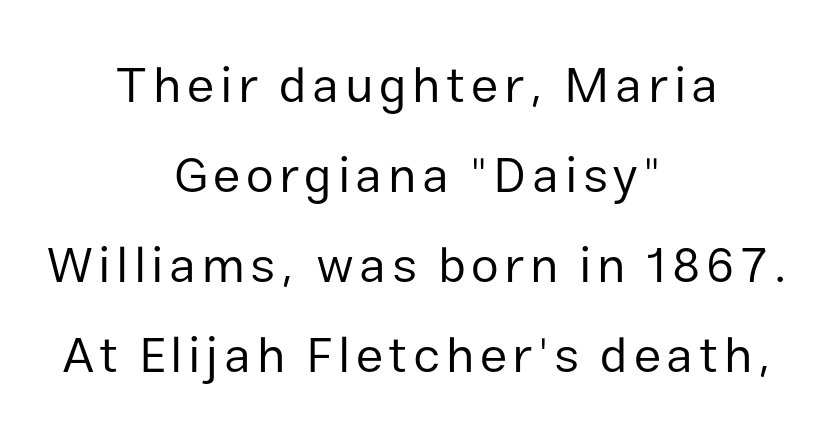
{"serif": "no", "italic": "no", "bold": "no", "weight": "regular", "width": "normal", "stroke_contrast": "low", "x_height": "medium", "monospaced": "no", "underline": "no", "align": "center", "line_spacing_ratio": 1.8, "glyph_px": 50}
